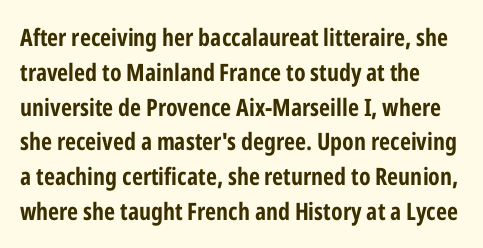
Q: Is the text bold? A: Yes.
Q: Is the text italic (slanted)? A: No, it is upright.
Q: Is the text underlined? A: No.
Q: Is the spacing between letters normal or unusually wide? A: Normal.
Q: Is the spacing between lines tight, normal or loose? A: Normal.
